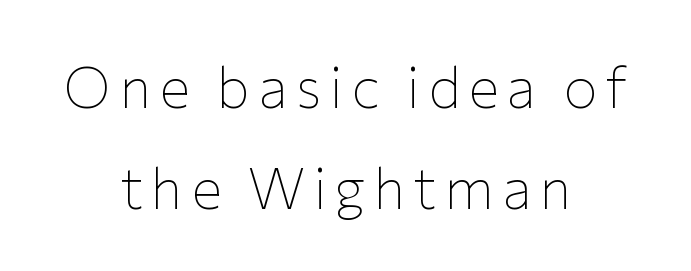
Stems and bowls with no extra thickness — not bold. The lines in this sample share a center point and differ in where they start and stop. This sample uses a sans-serif face. The passage shown is not underscored anywhere. Quick note: not italic, upright.
